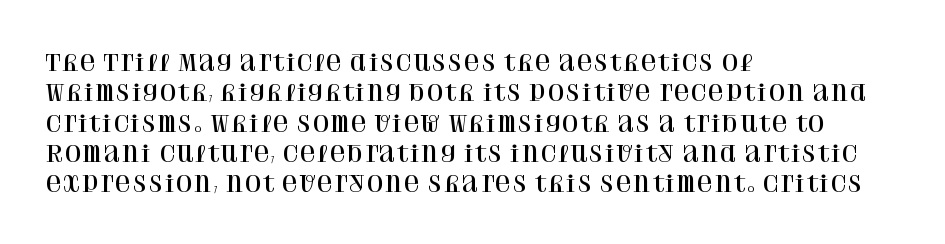
Descenders are the only things crossing below the line. The paragraph has a hard left edge and a soft right edge. Nothing unusual about the tracking: characters are spaced as the font intends. Vertically, the passage feels balanced, rows spaced as you'd expect. If you drew a line through each stem, it would be perfectly vertical.
